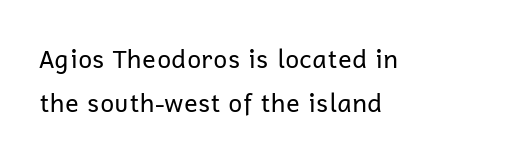
Q: Is the text bold? A: No.
Q: Is the text italic (slanted)? A: No, it is upright.
Q: Is the text underlined? A: No.
Q: How is the paragraph aligned? A: Left-aligned.
Q: Is the spacing between letters normal or unusually wide? A: Normal.
